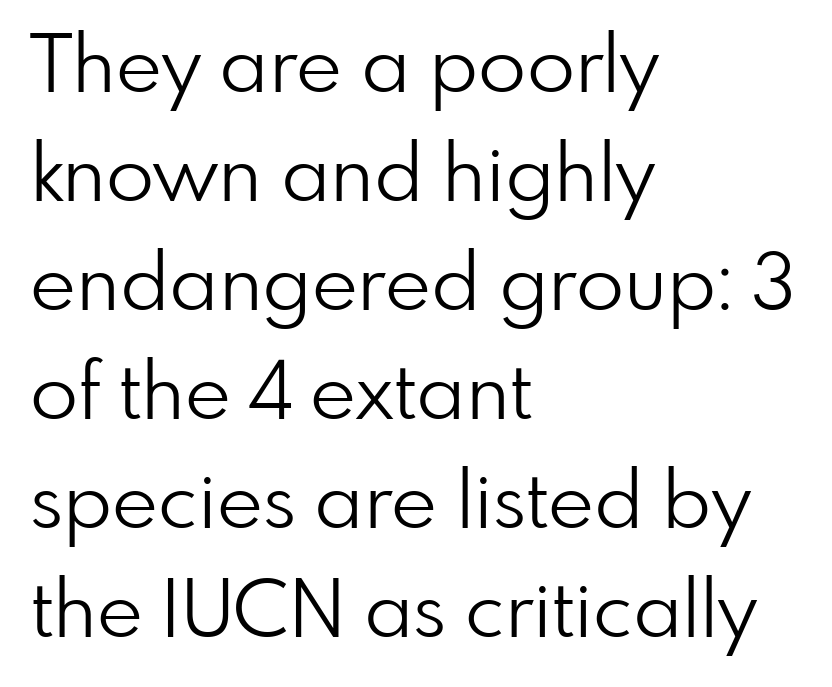
{"serif": "no", "italic": "no", "bold": "no", "weight": "light", "width": "normal", "stroke_contrast": "low", "x_height": "small", "monospaced": "no", "underline": "no", "align": "left", "line_spacing": "normal", "line_spacing_ratio": 1.38, "letter_spacing": "normal", "letter_spacing_em": 0.0, "glyph_px": 79}
